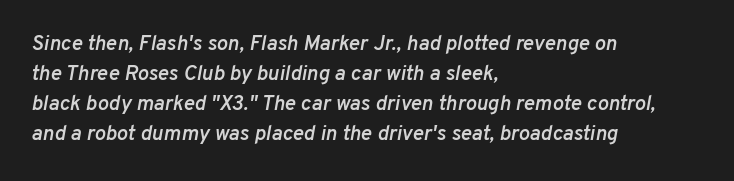
How heavy is the stroke? Medium-heavy — a semibold, shy of bold. Only glyphs here, with clear space below each row. Words appear dense and cohesive because spacing is normal. A typesetter would mark this as italic.
